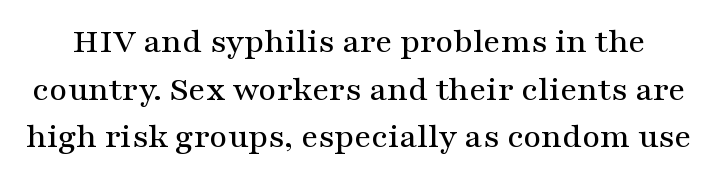
The image shows 35 px wide serif type, upright; set normal line spacing (1.36x), normal letter spacing, not underlined; medium stroke contrast and a medium x-height.
